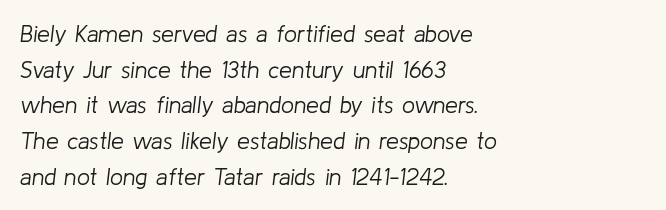
Honestly, the letter spacing is just normal — you wouldn't notice it. These glyphs show unthickened strokes, regular width or finer. All the whitespace from short lines collects on the right. Regular leading. Italic: yes, the glyphs are oblique.
